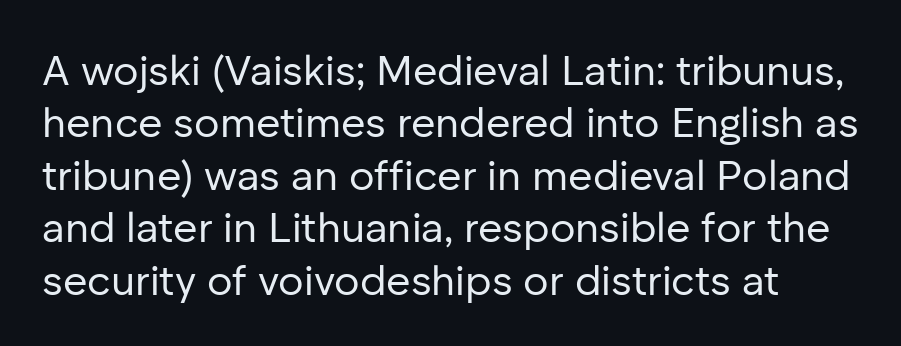
Lines of text with bare space underneath. A typesetter would call this leading conventional body-copy spacing. You could call the tracking neutral — neither tight nor loose. If you drew a line through each stem, it would be perfectly vertical. The cut favours lightness, reaching ordinary text weight at its darkest. Grotesque or geometric, the face here clearly has no serifs.
